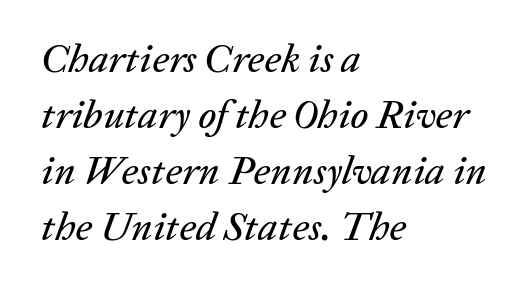
This sample uses an oblique cut, with every glyph tilted off the vertical. Each letter keeps its own natural width here, so spacing adapts to shape. How are the letters spaced? Ordinarily, with no added tracking. A student would call this left alignment; a typographer would say flush left, rag right. A typesetter would call this leading conventional body-copy spacing. Nobody drew a line under any word here.
